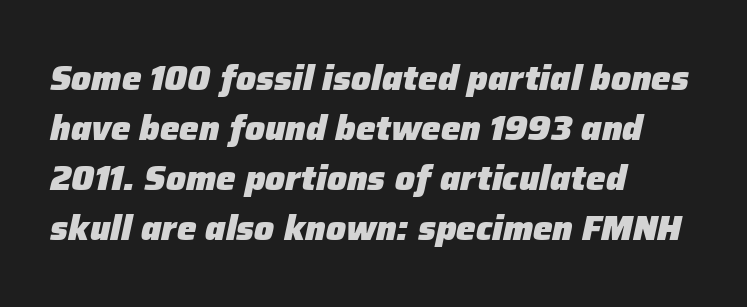
The image shows 35 px heavy type, italic (leaning right); set left-aligned, normal line spacing (1.43x), normal letter spacing, not underlined; low stroke contrast and a medium x-height.
